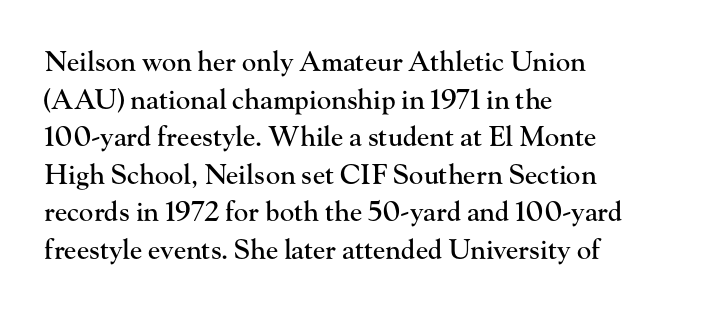
Plain, unruled lines of type. The lines in this sample share a left origin and differ only in where they stop. The specimen reads as upright at a glance. Letter spacing: default. If you measured baseline to baseline, you'd find a middling distance.
